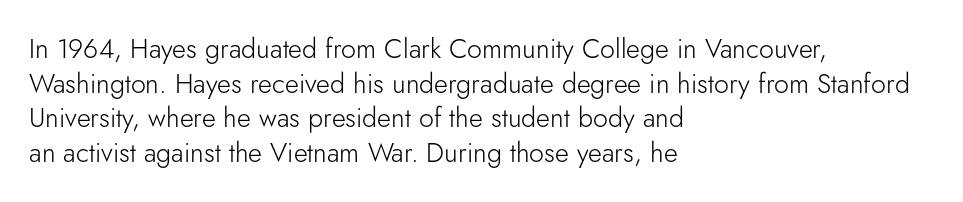
The image shows 27 px text type, upright; set left-aligned, normal line spacing (1.28x), normal letter spacing, not underlined.
